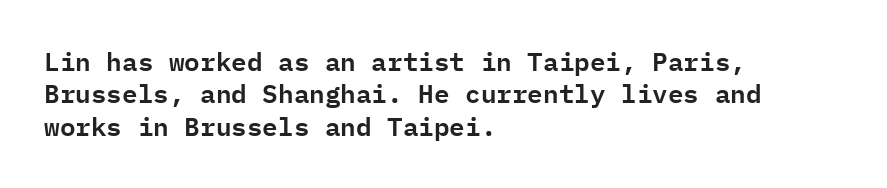
These lines sit exactly where default settings would place them. The letters stand upright; this is a roman face. Typeset ragged right — the left edge is the straight one. Just letters on the line, the space beneath them empty. Caption: standard tracking, unaltered.
